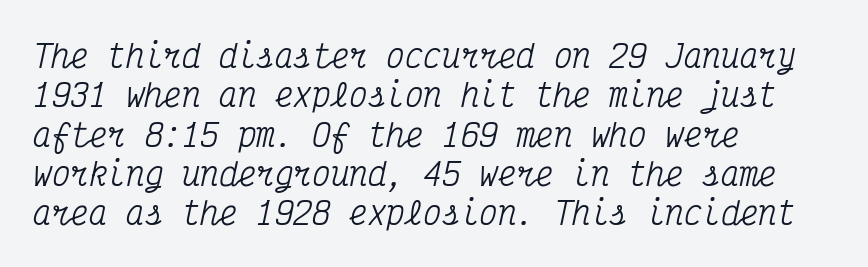
Emphasis-style slanted type is in use. Each letter, wide or thin by design, is forced into the same width here. The specimen omits any rule beneath the text block's lines. These lines keep a tight, regular rhythm from letter to letter.
